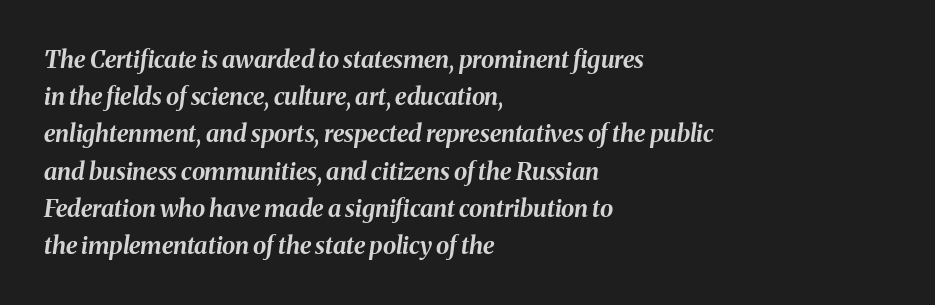
{"italic": "yes", "lean": "right", "slant_degrees": 8, "bold": "yes", "underline": "no", "align": "left", "line_spacing": "normal", "line_spacing_ratio": 1.55, "letter_spacing": "normal", "letter_spacing_em": 0.0, "glyph_px": 24}
